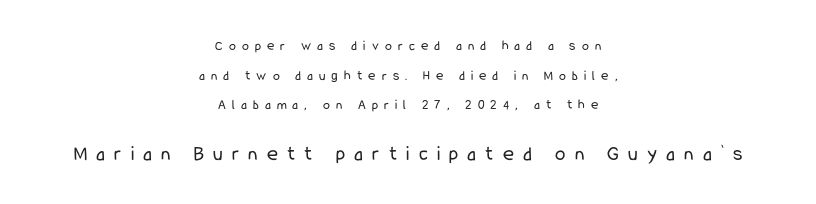
The image shows 21 px text type, upright; set centered, loose line spacing (2.11x), unusually wide letter spacing (+0.44 em), not underlined; the second (bottom) block is 1.5x larger.
